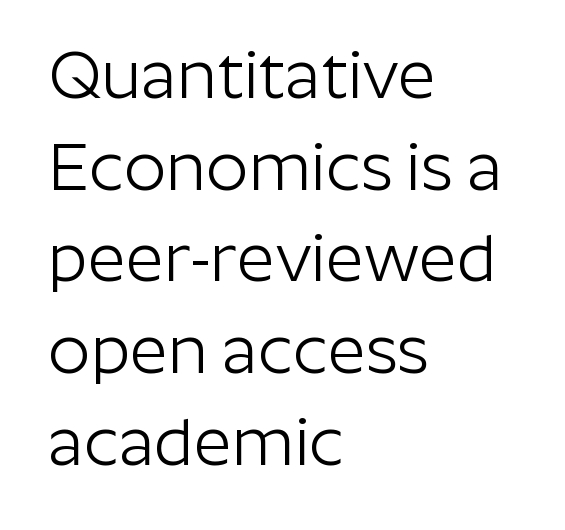
The gap between lines stays unmarked. The lettering stays uniformly vertical, giving the passage a roman look. Heaviness? Minimal to ordinary, like unemphasized prose. Alignment: flush left. The horizontal fit of the characters is conventional and even.
